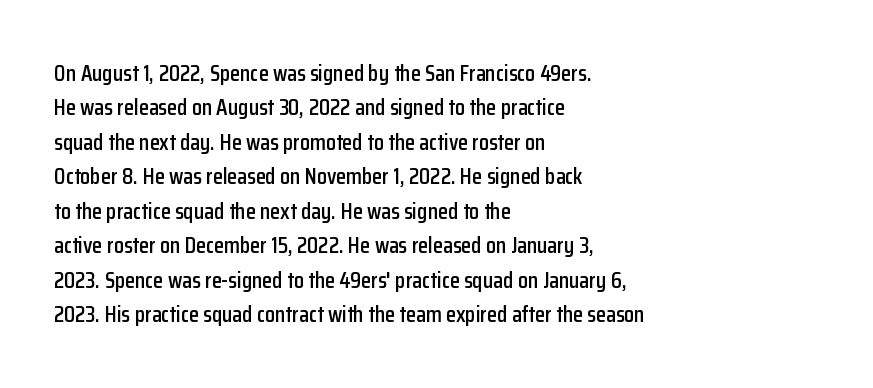
{"italic": "no", "underline": "no", "align": "left", "line_spacing": "normal", "line_spacing_ratio": 1.5, "letter_spacing": "normal", "letter_spacing_em": 0.0, "glyph_px": 23}
